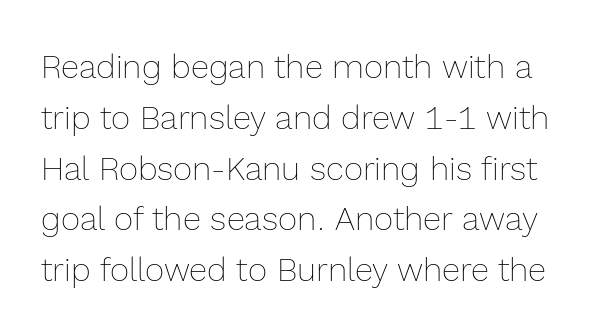
Q: Is the text bold? A: No.
Q: Is the text italic (slanted)? A: No, it is upright.
Q: Is the text underlined? A: No.
Q: Is the spacing between letters normal or unusually wide? A: Normal.
Q: Is the spacing between lines tight, normal or loose? A: Normal.
Q: Width (condensed, normal, or wide)? A: Normal.
Q: x-height? A: Medium.
Q: Monospaced? A: No.
